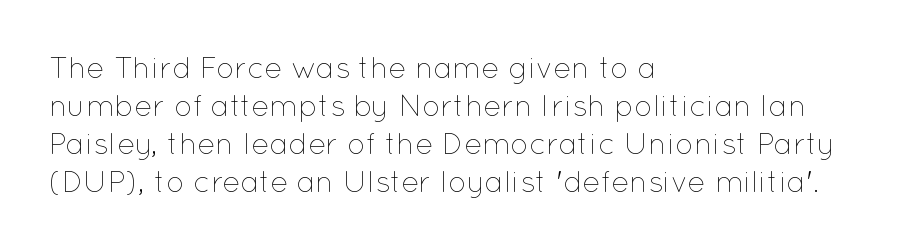
Posture: vertical. Reading down the block, your eye returns to a fixed left position each line. Look at the tracking — it's just the regular setting, nothing added. Descender tails drop into unmarked territory. How would I describe the line gaps? Plain and ordinary. Here the designer chose a conventional face with non-uniform glyph widths.
